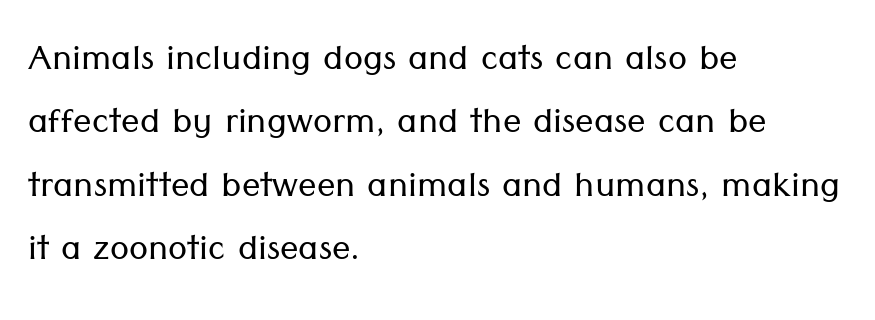
{"serif": "no", "italic": "no", "bold": "no", "weight": "light", "width": "normal", "stroke_contrast": "low", "x_height": "medium", "monospaced": "no", "underline": "no", "align": "left", "line_spacing": "normal", "line_spacing_ratio": 1.38, "letter_spacing": "normal", "letter_spacing_em": 0.0, "glyph_px": 46}
